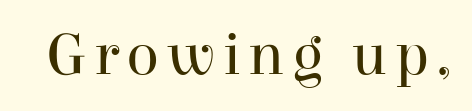
{"serif": "yes", "italic": "no", "bold": "no", "weight": "regular", "width": "normal", "stroke_contrast": "high", "x_height": "medium", "monospaced": "no", "underline": "no", "glyph_px": 61}
